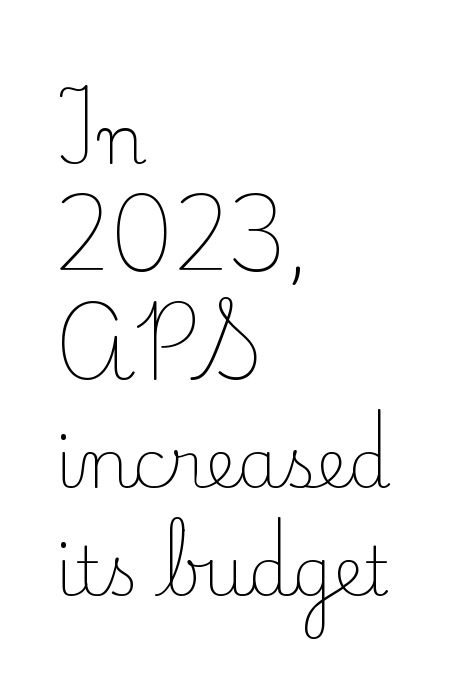
The image shows 68 px light serif type, upright; set left-aligned, normal line spacing (1.59x), normal letter spacing, not underlined; low stroke contrast and a small x-height.
